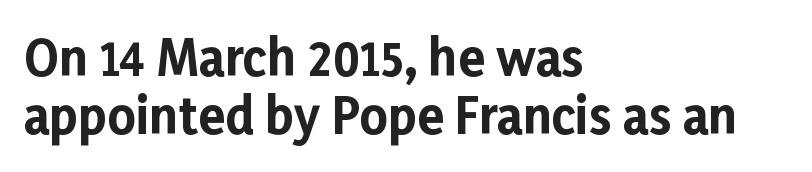
Q: Is the text bold? A: Yes.
Q: Is the text italic (slanted)? A: No, it is upright.
Q: Is the typeface a serif or a sans-serif typeface? A: Sans-serif.
Q: Is the text underlined? A: No.
Q: How is the paragraph aligned? A: Left-aligned.
Q: Is the spacing between letters normal or unusually wide? A: Normal.
Q: Width (condensed, normal, or wide)? A: Normal.
Q: Stroke contrast? A: Low.
Q: x-height? A: Medium.
Q: Monospaced? A: No.
